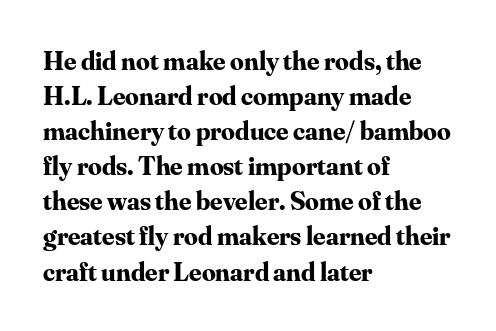
Q: Is the text bold? A: Yes.
Q: Is the text italic (slanted)? A: No, it is upright.
Q: Is the text underlined? A: No.
Q: How is the paragraph aligned? A: Left-aligned.
Q: Is the spacing between letters normal or unusually wide? A: Normal.
Q: Is the spacing between lines tight, normal or loose? A: Normal.
